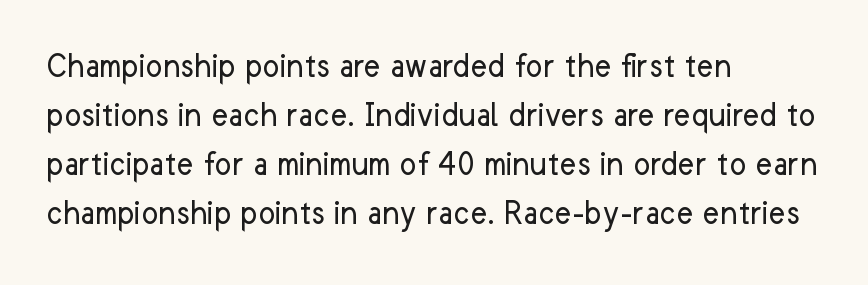
Q: Is the text bold? A: No.
Q: Is the text italic (slanted)? A: No, it is upright.
Q: Is the typeface a serif or a sans-serif typeface? A: Sans-serif.
Q: Is the text underlined? A: No.
Q: How is the paragraph aligned? A: Left-aligned.
Q: Is the spacing between letters normal or unusually wide? A: Normal.
Q: Is the spacing between lines tight, normal or loose? A: Normal.
Q: Width (condensed, normal, or wide)? A: Normal.
Q: Stroke contrast? A: Low.
Q: x-height? A: Medium.
Q: Monospaced? A: No.
